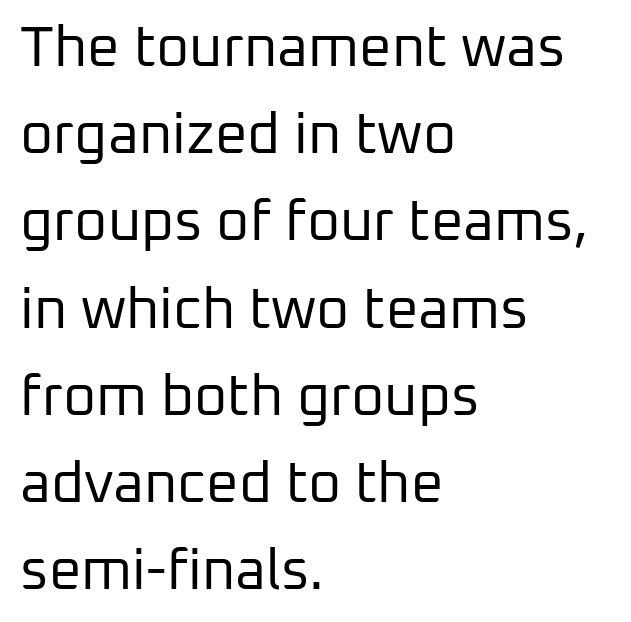
Nothing unusual about the tracking: characters are spaced as the font intends. The passage shown is typed in a proportional face where columns would drift. If you drew a ruler down the left edge, every line would touch it. The vertical gap from one line to the next is medium.
